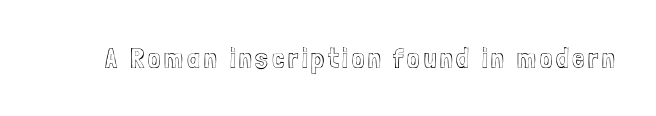
The image shows 28 px condensed type, upright; set not underlined; a medium x-height.
